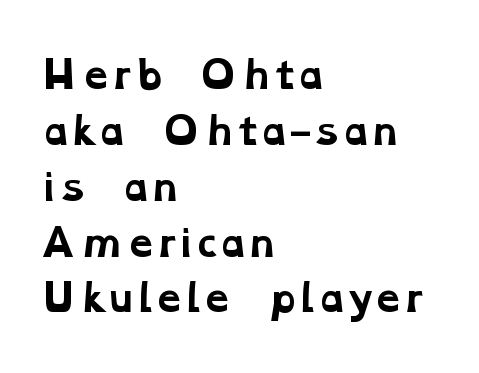
The image shows 37 px bold, wide serif type; set left-aligned, normal line spacing (1.51x), normal letter spacing, not underlined; low stroke contrast and a medium x-height.
